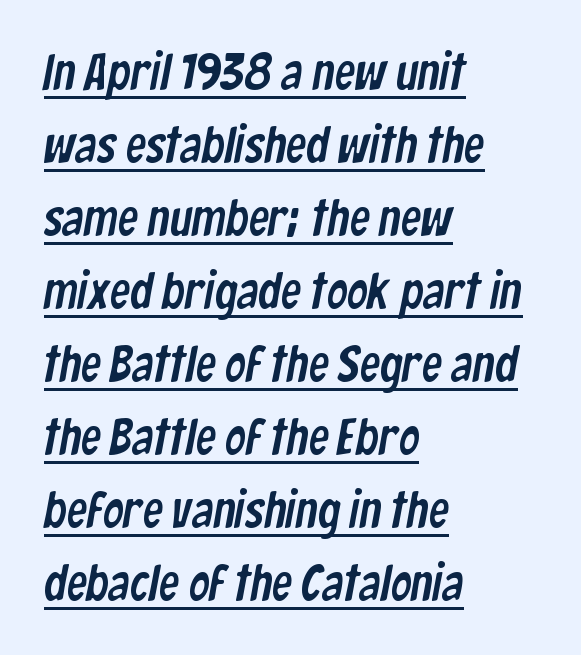
Here the glyphs are tracked normally, forming tight word shapes. Underline: present. The letters advance in unequal steps, a hallmark of proportional type. Typeset ragged right — the left edge is the straight one. One glance says typical: line gaps are just what's usual.
